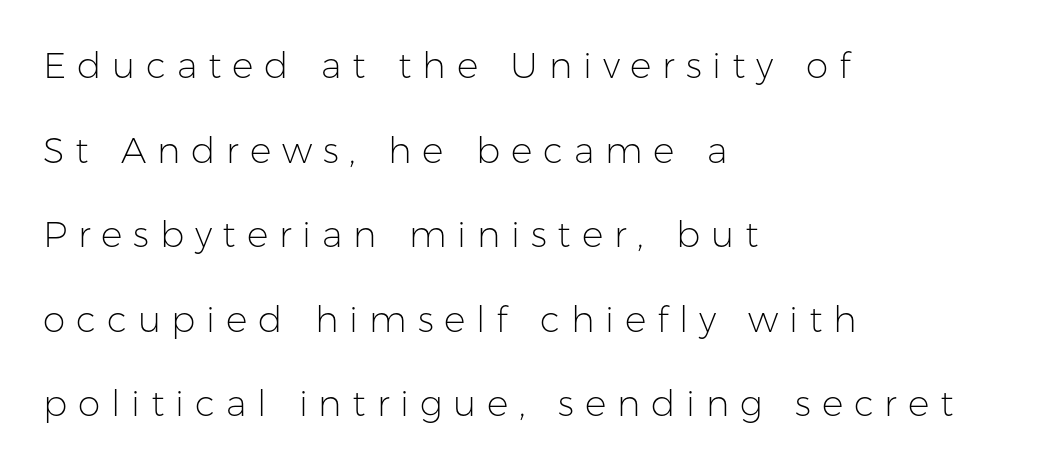
Unlike italic type, these characters show no tilt at all. Horizontal bands of white between lines are thick stripes. In terms of letterform style, serifs are entirely absent. Is this a heavy cut? Hardly; it is regular or lighter. The face used here is rendered with a markedly widened letterfit.
